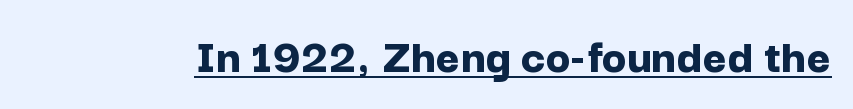
The image shows 51 px bold sans-serif type, upright; set normal letter spacing, underlined; low stroke contrast and a medium x-height.
